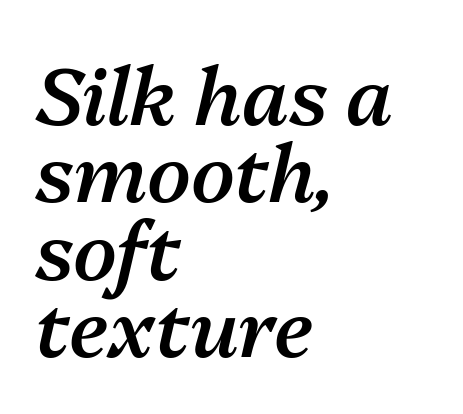
The lines are packed closely together with very little leading. Summary of weight: moderately heavy, a semibold. Letters rest on an invisible, unmarked baseline. Is the type slanted? Yes — the strokes lean at a clear angle. Each line starts at the same left margin while the right side varies.
